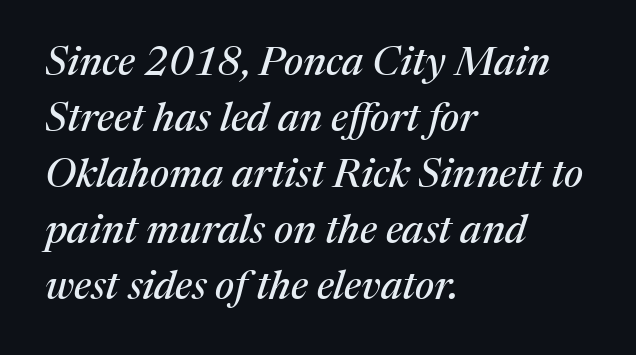
The image shows 40 px serif type, italic (leaning right); set left-aligned, normal line spacing (1.4x), normal letter spacing, not underlined; medium stroke contrast and a medium x-height.
